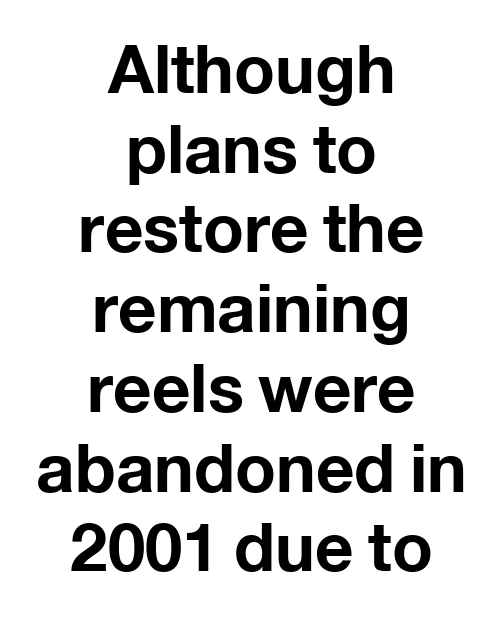
Q: Is the text bold? A: Yes.
Q: Is the text italic (slanted)? A: No, it is upright.
Q: Is the typeface a serif or a sans-serif typeface? A: Sans-serif.
Q: Is the text underlined? A: No.
Q: How is the paragraph aligned? A: Centered.
Q: Is the spacing between letters normal or unusually wide? A: Normal.
Q: Width (condensed, normal, or wide)? A: Normal.
Q: Stroke contrast? A: Low.
Q: x-height? A: Medium.
Q: Monospaced? A: No.
